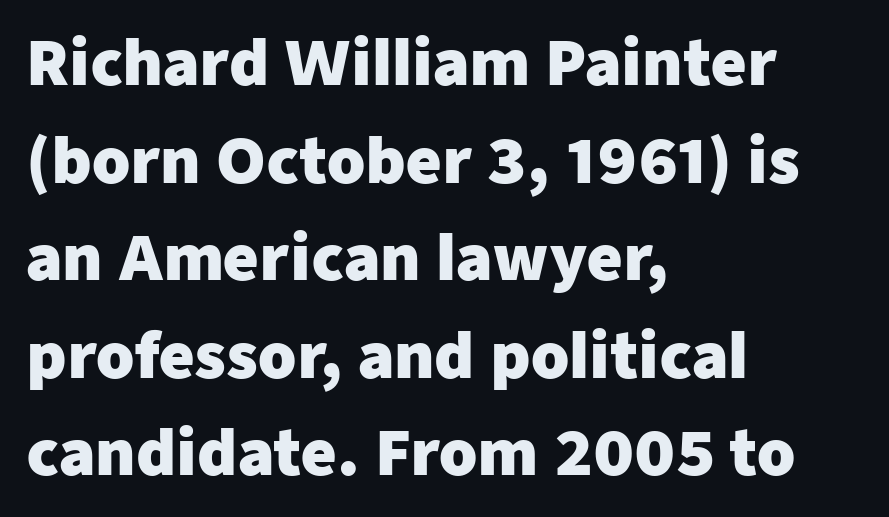
Q: Is the text bold? A: Yes.
Q: Is the text italic (slanted)? A: No, it is upright.
Q: Is the typeface a serif or a sans-serif typeface? A: Sans-serif.
Q: Is the text underlined? A: No.
Q: How is the paragraph aligned? A: Left-aligned.
Q: Is the spacing between letters normal or unusually wide? A: Normal.
Q: Is the spacing between lines tight, normal or loose? A: Normal.
Q: Width (condensed, normal, or wide)? A: Normal.
Q: Stroke contrast? A: Low.
Q: x-height? A: Medium.
Q: Monospaced? A: No.
